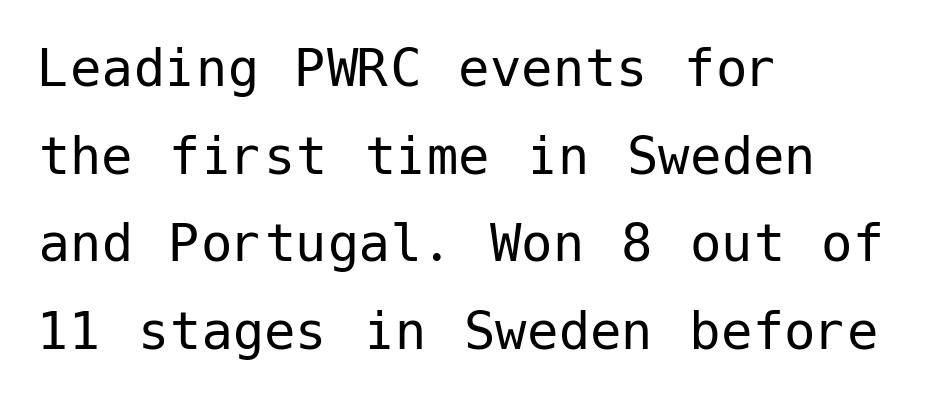
{"serif": "no", "italic": "no", "bold": "no", "weight": "regular", "width": "normal", "stroke_contrast": "low", "x_height": "medium", "underline": "no", "align": "left", "line_spacing": "normal", "line_spacing_ratio": 1.39, "letter_spacing": "normal", "letter_spacing_em": 0.0, "glyph_px": 63}
